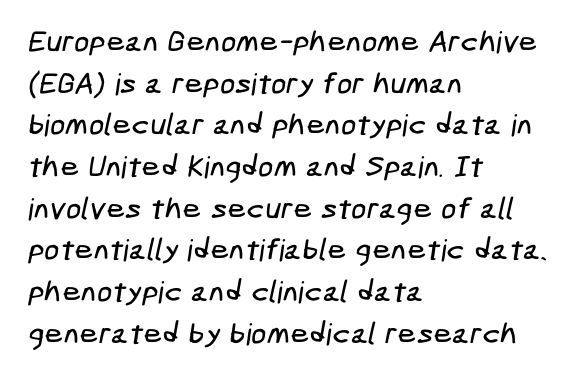
The image shows 30 px condensed sans-serif type; set left-aligned, normal line spacing (1.39x), normal letter spacing, not underlined; low stroke contrast and a medium x-height.
